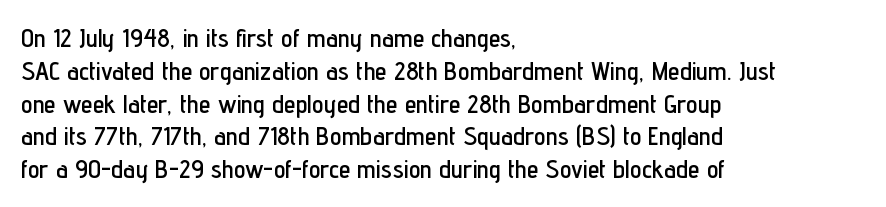
Q: Is the text italic (slanted)? A: No, it is upright.
Q: Is the text underlined? A: No.
Q: How is the paragraph aligned? A: Left-aligned.
Q: Is the spacing between letters normal or unusually wide? A: Normal.
Q: Is the spacing between lines tight, normal or loose? A: Normal.
